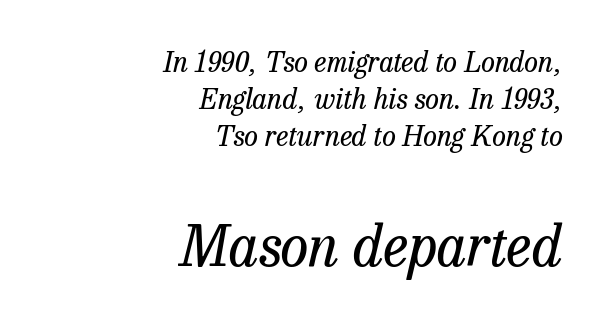
The image shows 57 px regular-weight serif type, italic (leaning right); set right-aligned, normal line spacing (1.33x), normal letter spacing, not underlined; the second (bottom) block is 2.04x larger; low stroke contrast and a medium x-height.
